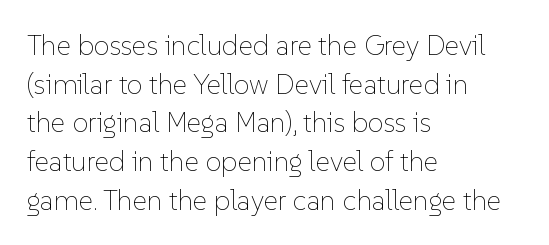
Glyph-to-glyph distance matches everyday printed text. Does the copy run flush right? No — it runs flush left. The strokes are not fattened; the text isn't bold. The passage shown stacks its lines at a standard gap. Descender tails drop into unmarked territory. Character widths vary here, with narrow letters taking less room than wide ones.
